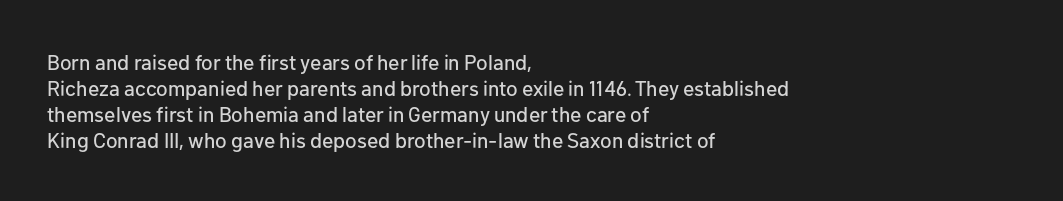
The typesetter chose a ragged-right arrangement here. The type sits square on the baseline with zero lean. There is no visible air inserted between adjacent glyphs. Has an underline been added? It has not.
